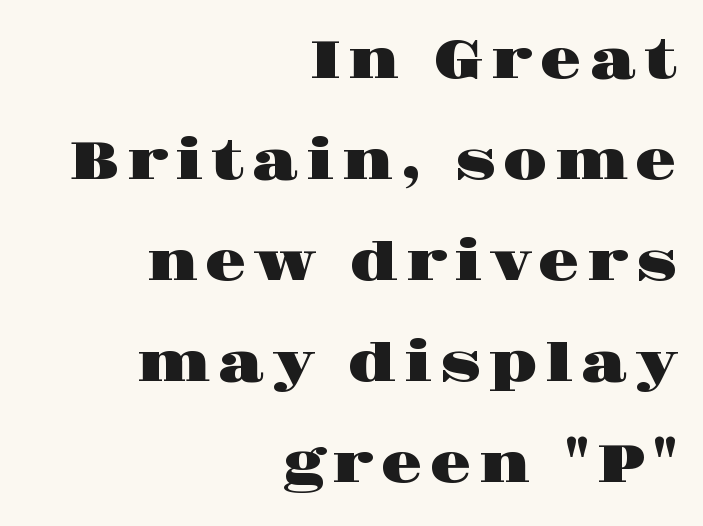
The image shows 54 px wide serif type, upright; set right-aligned, line spacing 1.87x, not underlined; high stroke contrast and a large x-height.
